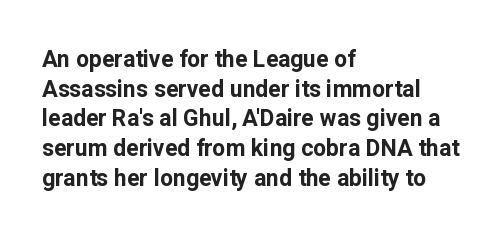
{"italic": "no", "bold": "yes", "underline": "no", "align": "left", "line_spacing": "normal", "line_spacing_ratio": 1.29, "letter_spacing": "normal", "letter_spacing_em": 0.0, "glyph_px": 23}
